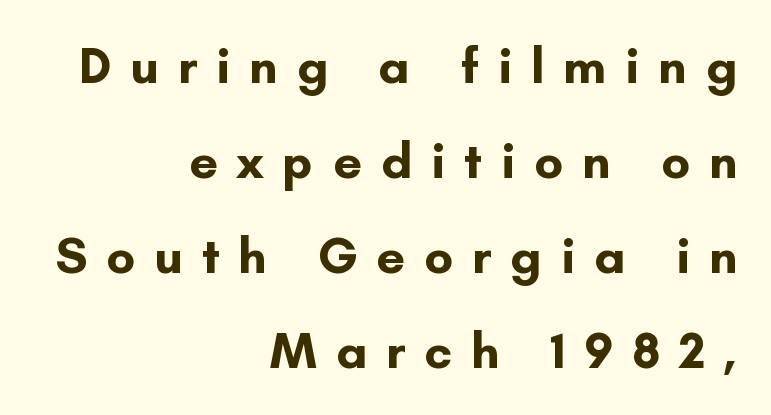
The image shows 51 px bold sans-serif type, upright; set right-aligned, line spacing 1.86x, unusually wide letter spacing (+0.37 em), not underlined; low stroke contrast and a small x-height.
